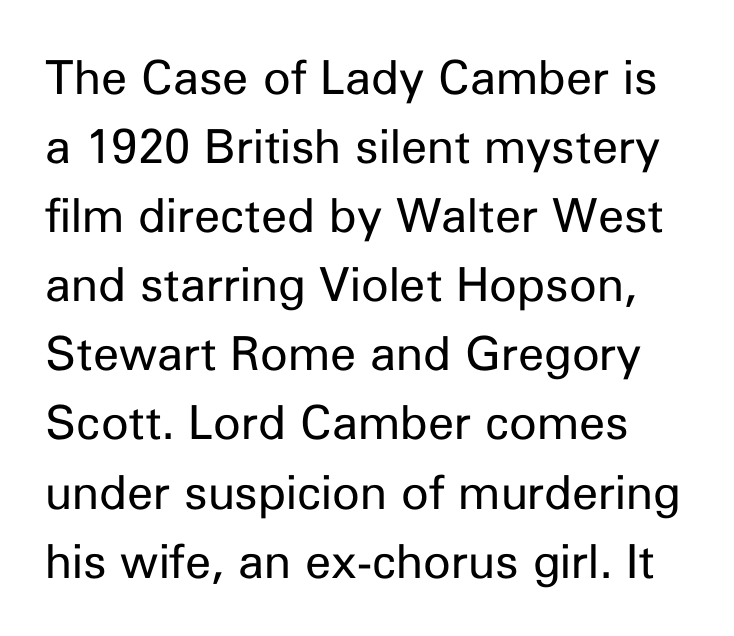
{"serif": "no", "italic": "no", "bold": "no", "weight": "regular", "width": "normal", "stroke_contrast": "low", "x_height": "medium", "monospaced": "no", "underline": "no", "line_spacing": "normal", "line_spacing_ratio": 1.47, "letter_spacing": "normal", "letter_spacing_em": 0.0, "glyph_px": 47}
